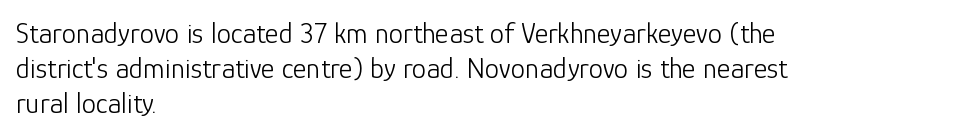
Q: Is the text bold? A: No.
Q: Is the text italic (slanted)? A: No, it is upright.
Q: Is the typeface a serif or a sans-serif typeface? A: Sans-serif.
Q: Is the text underlined? A: No.
Q: How is the paragraph aligned? A: Left-aligned.
Q: Is the spacing between letters normal or unusually wide? A: Normal.
Q: Width (condensed, normal, or wide)? A: Normal.
Q: Stroke contrast? A: Low.
Q: x-height? A: Medium.
Q: Monospaced? A: No.
